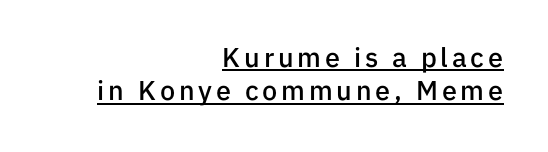
Q: Is the text bold? A: Semi-bold.
Q: Is the text italic (slanted)? A: No, it is upright.
Q: Is the text underlined? A: Yes.
Q: How is the paragraph aligned? A: Right-aligned.
